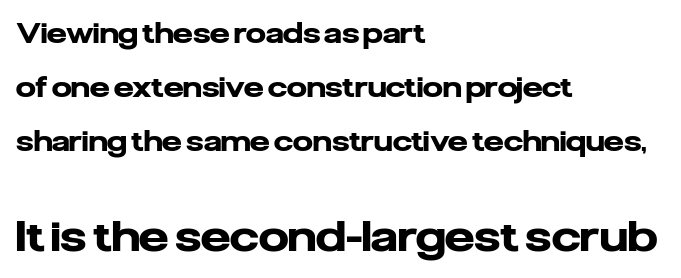
The image shows 42 px heavy sans-serif type, upright; set left-aligned, loose line spacing (1.92x), normal letter spacing, not underlined; the second (bottom) block is 1.5x larger; low stroke contrast and a medium x-height.
